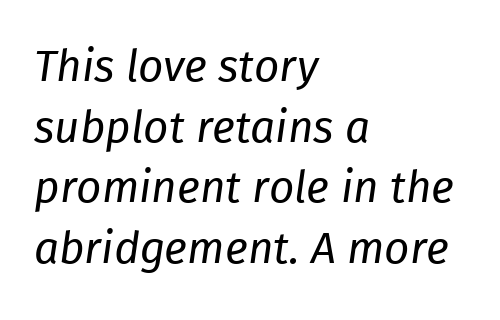
Q: Is the text bold? A: No.
Q: Is the text italic (slanted)? A: Yes, it leans right by about 8 degrees.
Q: Is the text underlined? A: No.
Q: How is the paragraph aligned? A: Left-aligned.
Q: Is the spacing between letters normal or unusually wide? A: Normal.
Q: Is the spacing between lines tight, normal or loose? A: Normal.
Q: Width (condensed, normal, or wide)? A: Normal.
Q: Stroke contrast? A: Low.
Q: x-height? A: Medium.
Q: Monospaced? A: No.
